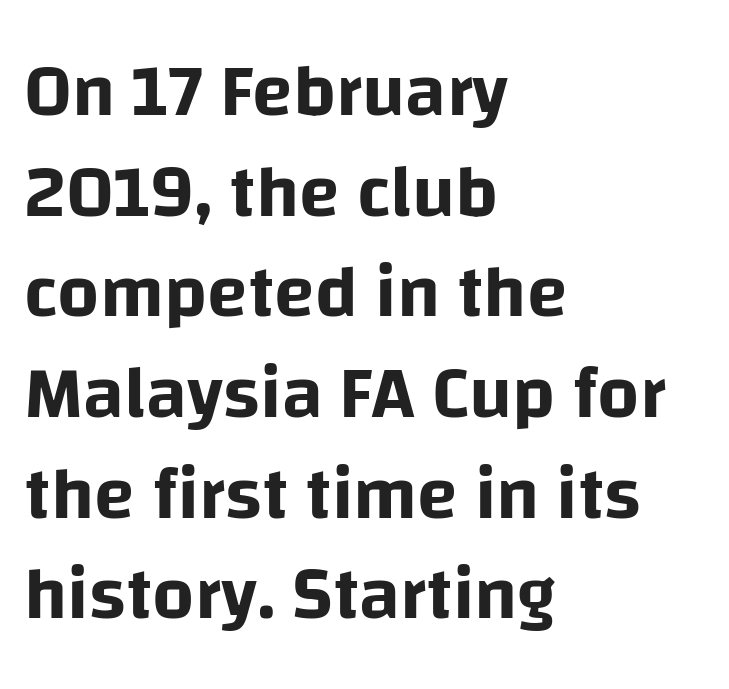
Glyph-to-glyph distance matches everyday printed text. You could not count columns in this text — the font is proportionally spaced. The rows are spaced the way most documents space them. The passage shown is typeset with a sans-serif family. The area under the type is left untouched. The paragraph has a hard left edge and a soft right edge.
